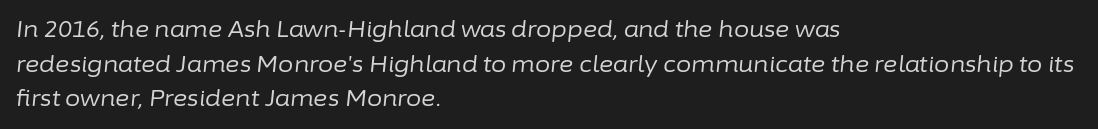
The image shows 22 px text type, italic (leaning right); set left-aligned, normal line spacing (1.57x), normal letter spacing, not underlined.
